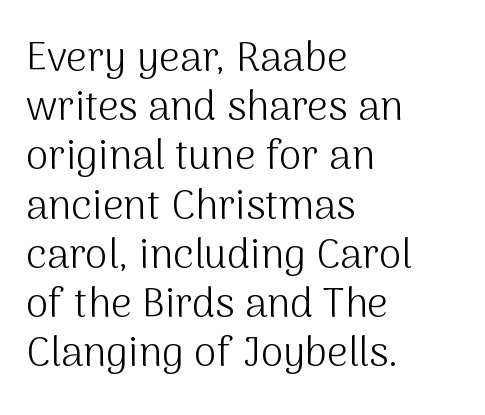
Characters remain perfectly vertical along every line. All the whitespace from short lines collects on the right. Is the stroke heavy? The answer is a plain regular-or-lighter. Students, note that the glyphs here touch the page at normal intervals.
